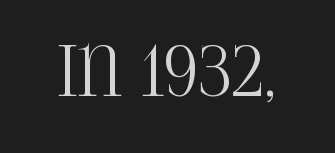
The image shows 70 px condensed serif type, upright; set normal letter spacing, not underlined; high stroke contrast and a large x-height.
